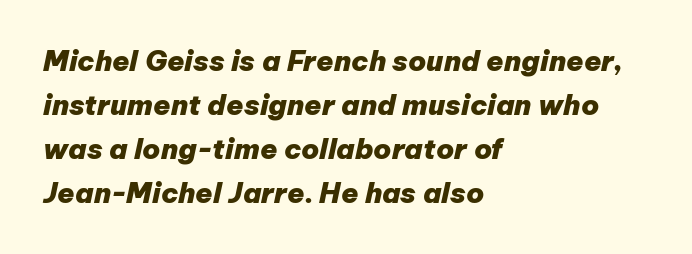
Q: Is the text bold? A: Yes.
Q: Is the text italic (slanted)? A: Yes, it leans right by about 12 degrees.
Q: Is the text underlined? A: No.
Q: How is the paragraph aligned? A: Left-aligned.
Q: Is the spacing between letters normal or unusually wide? A: Normal.
Q: Is the spacing between lines tight, normal or loose? A: Normal.
Q: Width (condensed, normal, or wide)? A: Normal.
Q: Stroke contrast? A: Low.
Q: x-height? A: Medium.
Q: Monospaced? A: No.
